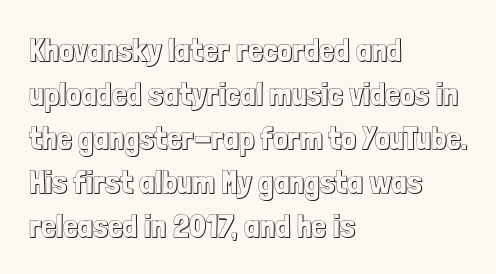
Q: Is the text italic (slanted)? A: No, it is upright.
Q: Is the text underlined? A: No.
Q: How is the paragraph aligned? A: Left-aligned.
Q: Is the spacing between letters normal or unusually wide? A: Normal.
Q: Is the spacing between lines tight, normal or loose? A: Normal.
Q: Width (condensed, normal, or wide)? A: Condensed.
Q: x-height? A: Medium.
Q: Monospaced? A: No.
